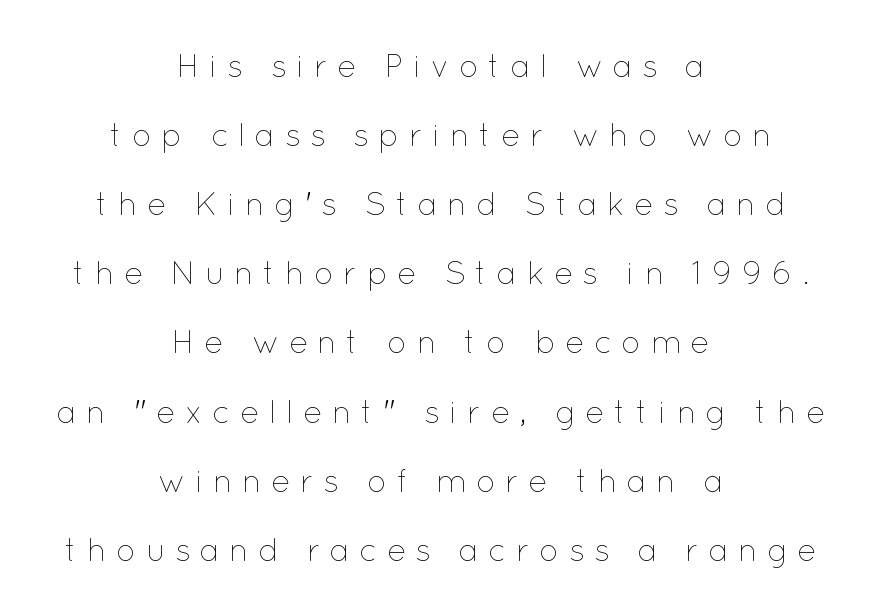
The image shows 32 px thin type, upright; set centered, loose line spacing (2.16x), unusually wide letter spacing (+0.29 em), not underlined; low stroke contrast and a medium x-height.
